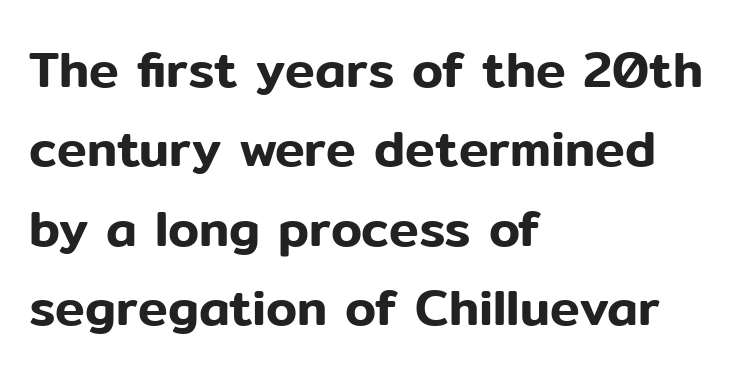
{"serif": "no", "italic": "no", "width": "normal", "stroke_contrast": "low", "x_height": "medium", "monospaced": "no", "underline": "no", "align": "left", "line_spacing": "normal", "line_spacing_ratio": 1.59, "letter_spacing": "normal", "letter_spacing_em": 0.0, "glyph_px": 50}
